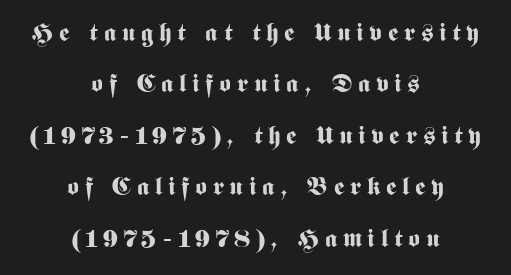
Q: Is the text bold? A: Yes.
Q: Is the text italic (slanted)? A: No, it is upright.
Q: Is the text underlined? A: No.
Q: How is the paragraph aligned? A: Centered.
Q: Is the spacing between letters normal or unusually wide? A: Unusually wide.
Q: Is the spacing between lines tight, normal or loose? A: Loose.
